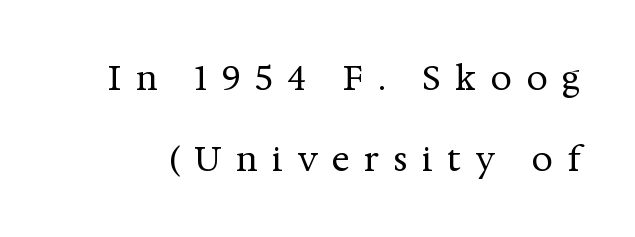
The image shows 34 px regular-weight serif type, upright; set loose line spacing (2.37x), unusually wide letter spacing (+0.42 em), not underlined; medium stroke contrast and a medium x-height.
